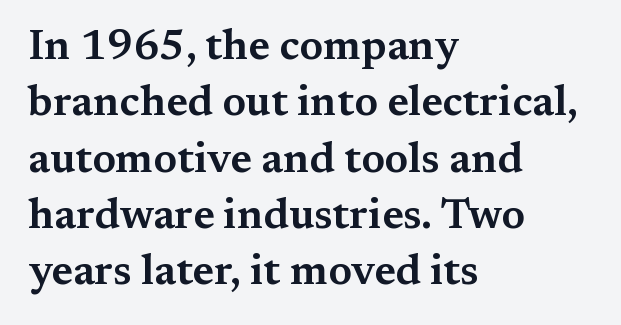
{"serif": "yes", "italic": "no", "width": "wide", "stroke_contrast": "medium", "x_height": "medium", "monospaced": "no", "underline": "no", "align": "left", "line_spacing": "normal", "line_spacing_ratio": 1.34, "letter_spacing": "normal", "letter_spacing_em": 0.0, "glyph_px": 42}
